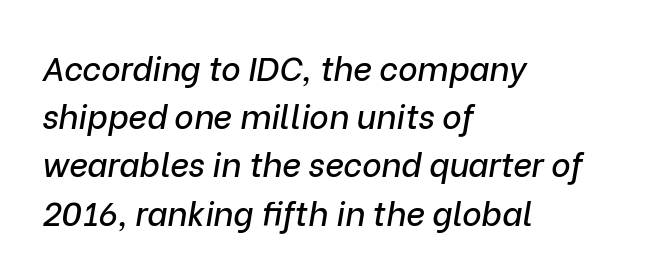
The image shows 33 px text type, italic (leaning right); set left-aligned, normal line spacing (1.46x), normal letter spacing, not underlined; low stroke contrast and a medium x-height.
